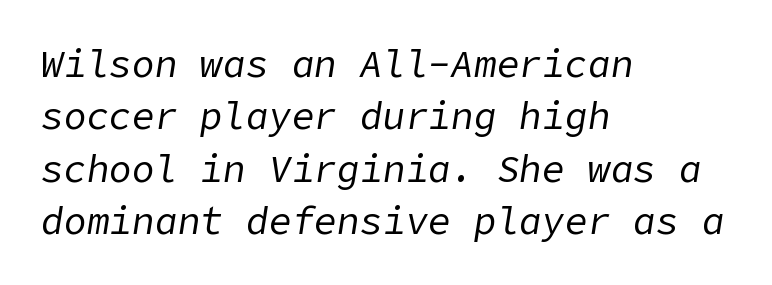
The image shows 38 px regular-weight type, italic (leaning right); set left-aligned, normal line spacing (1.38x), normal letter spacing, not underlined; low stroke contrast and a medium x-height.
